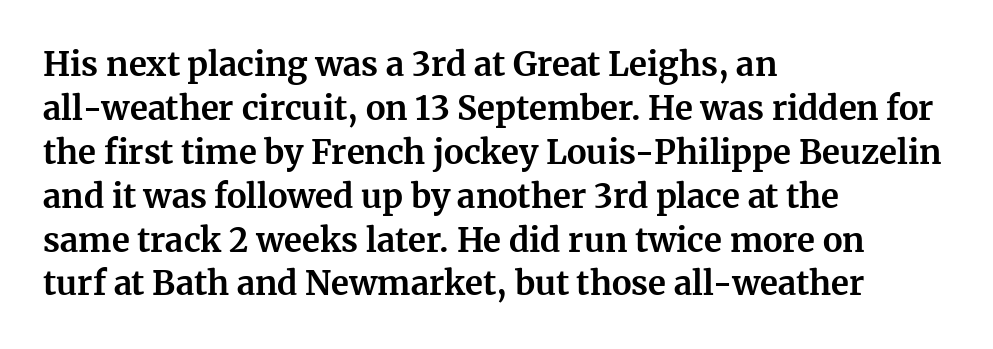
The image shows 33 px bold serif type, upright; set left-aligned, normal line spacing (1.33x), normal letter spacing, not underlined; medium stroke contrast and a medium x-height.
